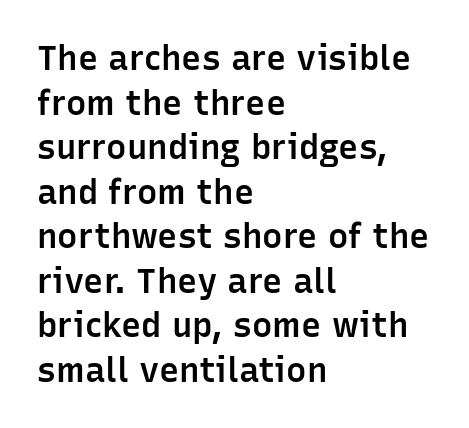
Q: Is the text bold? A: Semi-bold.
Q: Is the text italic (slanted)? A: No, it is upright.
Q: Is the typeface a serif or a sans-serif typeface? A: Sans-serif.
Q: Is the text underlined? A: No.
Q: How is the paragraph aligned? A: Left-aligned.
Q: Is the spacing between letters normal or unusually wide? A: Normal.
Q: Is the spacing between lines tight, normal or loose? A: Normal.
Q: Width (condensed, normal, or wide)? A: Normal.
Q: Stroke contrast? A: Low.
Q: x-height? A: Medium.
Q: Monospaced? A: No.
